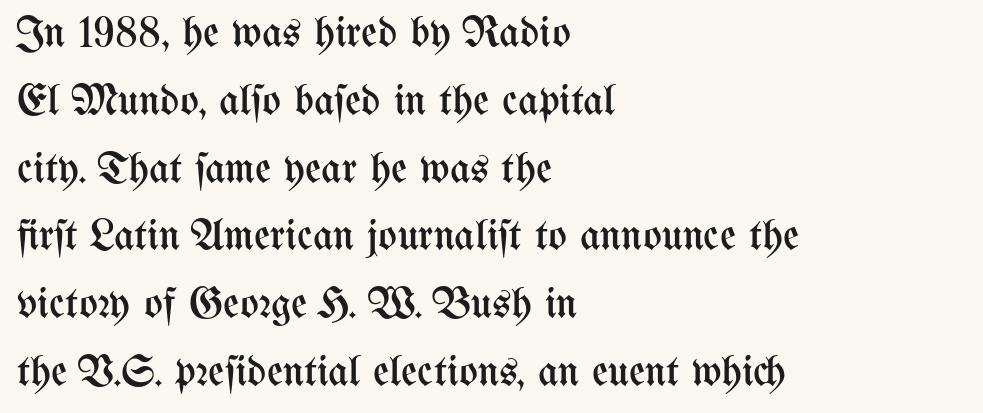
{"italic": "no", "bold": "no", "weight": "regular", "width": "condensed", "stroke_contrast": "medium", "x_height": "medium", "monospaced": "no", "underline": "no", "align": "left", "line_spacing": "normal", "line_spacing_ratio": 1.54, "letter_spacing": "normal", "letter_spacing_em": 0.0, "glyph_px": 44}
